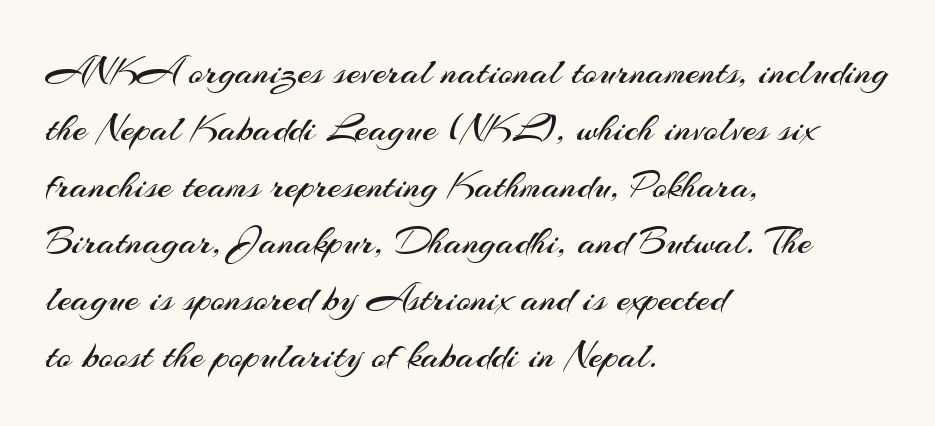
Evenly set lines give the paragraph a standard silhouette. Tracking value appears to be zero — textbook default spacing. These lines are rendered in a variable-pitch font. The characters are drawn with everyday or finer stroke widths.
